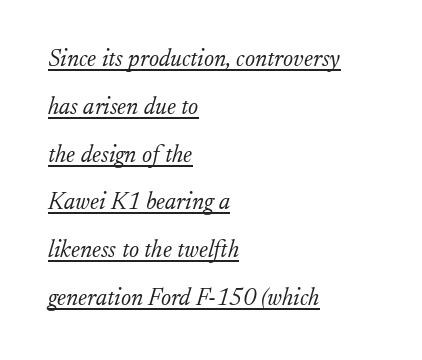
{"italic": "yes", "lean": "right", "slant_degrees": 17, "bold": "no", "underline": "yes", "align": "left", "line_spacing": "loose", "line_spacing_ratio": 1.99, "letter_spacing": "normal", "letter_spacing_em": 0.0, "glyph_px": 24}
